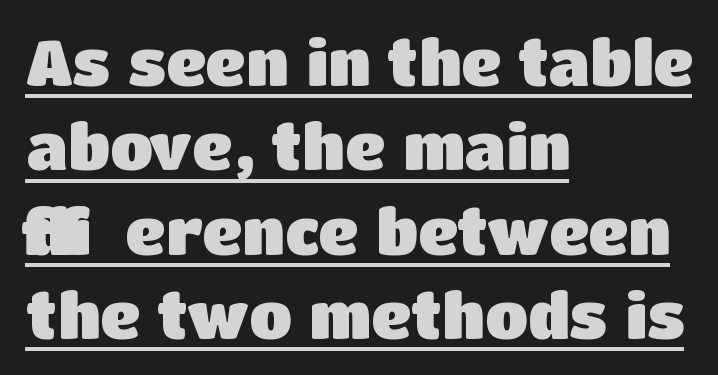
Q: Is the text bold? A: Yes.
Q: Is the text italic (slanted)? A: No, it is upright.
Q: Is the typeface a serif or a sans-serif typeface? A: Sans-serif.
Q: Is the text underlined? A: Yes.
Q: How is the paragraph aligned? A: Left-aligned.
Q: Is the spacing between letters normal or unusually wide? A: Normal.
Q: Is the spacing between lines tight, normal or loose? A: Normal.
Q: Width (condensed, normal, or wide)? A: Normal.
Q: Stroke contrast? A: Low.
Q: x-height? A: Large.
Q: Monospaced? A: No.
